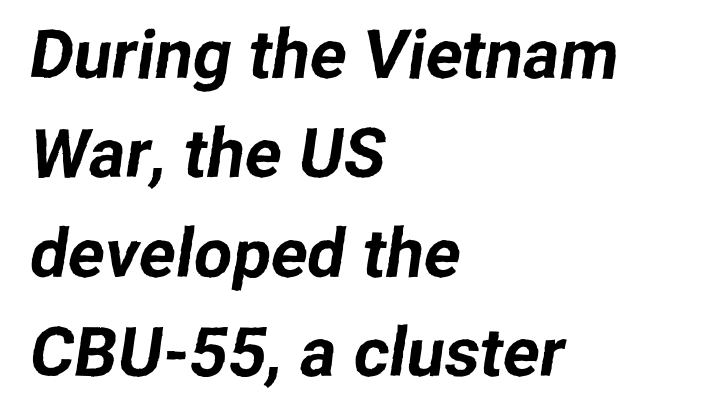
{"serif": "no", "width": "normal", "stroke_contrast": "low", "x_height": "medium", "monospaced": "no", "underline": "no", "align": "left", "line_spacing": "normal", "line_spacing_ratio": 1.46, "letter_spacing": "normal", "letter_spacing_em": 0.0, "glyph_px": 68}
